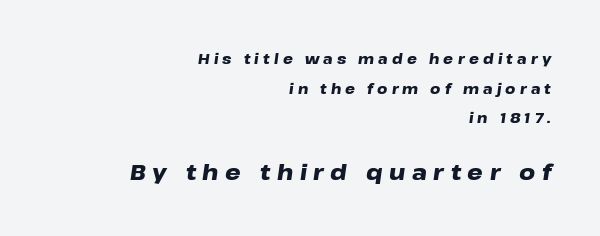
A flush-right, rag-left setting is used for this passage. The horizontal fit of the characters is loose and conspicuously gappy. The letters are slanted; this is an italic face. Interline gaps are noticeably wide in this sample. Pretty heavy lettering here — definitely bold.
